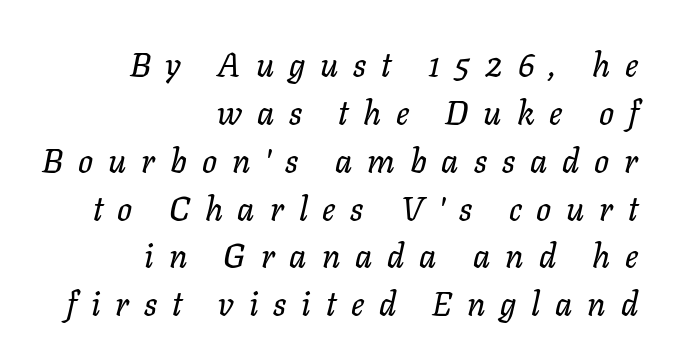
Q: Is the text italic (slanted)? A: Yes, it leans right by about 11 degrees.
Q: Is the text underlined? A: No.
Q: How is the paragraph aligned? A: Right-aligned.
Q: Is the spacing between letters normal or unusually wide? A: Unusually wide.
Q: Is the spacing between lines tight, normal or loose? A: Normal.
Q: Width (condensed, normal, or wide)? A: Normal.
Q: Stroke contrast? A: Low.
Q: x-height? A: Medium.
Q: Monospaced? A: No.
